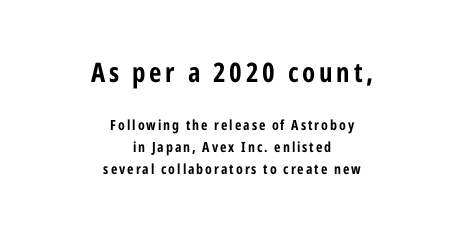
Q: Is the text bold? A: Yes.
Q: Is the text italic (slanted)? A: No, it is upright.
Q: Is the text underlined? A: No.
Q: How is the paragraph aligned? A: Centered.
Q: Is the spacing between lines tight, normal or loose? A: Normal.
Q: Which block of text is set in a larger size, the first (top) or the second (bottom)? A: The first (top) one.
